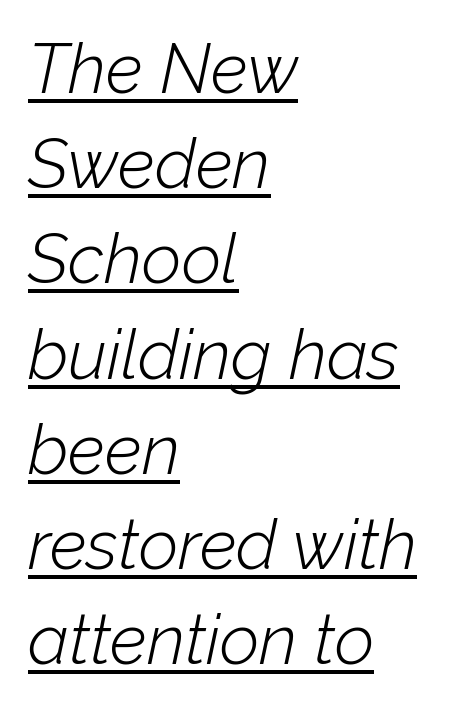
You can see a thin bar hugging the bottom of the glyphs. Italic: yes, the glyphs are oblique. Stem width sits at or under what a default text font uses. Varying glyph widths throughout — classic text-font behaviour. A typesetter would call this leading conventional body-copy spacing. This sample uses plain, unmodified letter spacing.
